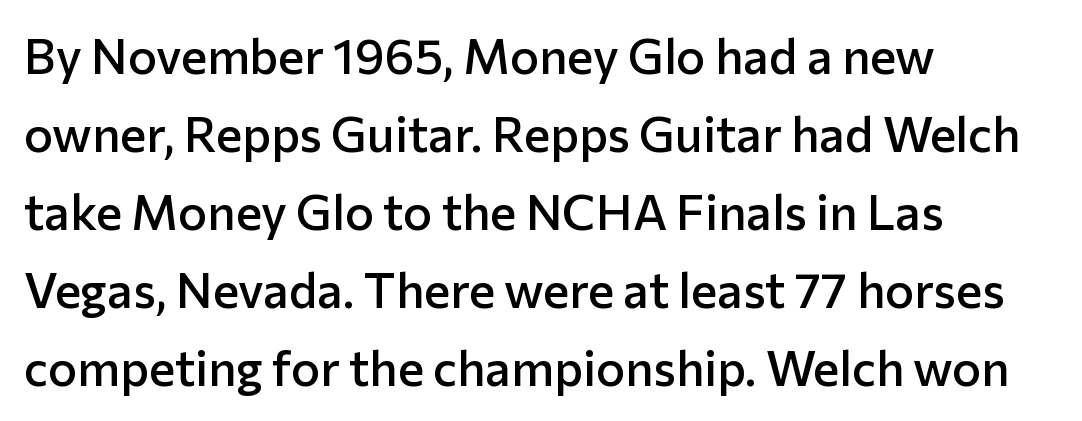
The image shows 49 px semibold sans-serif type, upright; set left-aligned, normal line spacing (1.59x), normal letter spacing, not underlined; low stroke contrast and a medium x-height.
